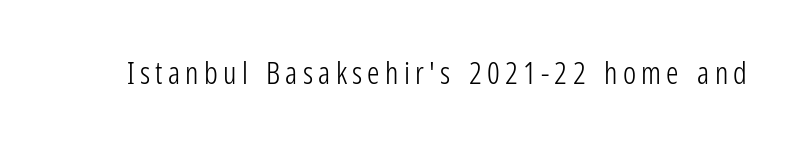
Q: Is the text bold? A: No.
Q: Is the text italic (slanted)? A: No, it is upright.
Q: Is the typeface a serif or a sans-serif typeface? A: Sans-serif.
Q: Is the text underlined? A: No.
Q: Width (condensed, normal, or wide)? A: Condensed.
Q: Stroke contrast? A: Low.
Q: x-height? A: Medium.
Q: Monospaced? A: No.
